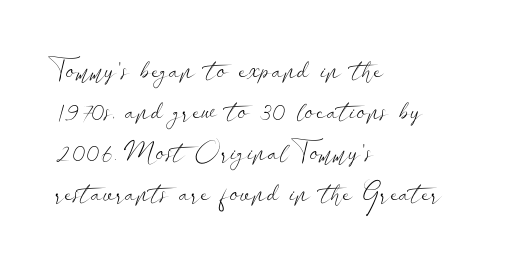
Q: Is the text bold? A: No.
Q: Is the text italic (slanted)? A: Yes.
Q: Is the text underlined? A: No.
Q: How is the paragraph aligned? A: Left-aligned.
Q: Is the spacing between letters normal or unusually wide? A: Normal.
Q: Is the spacing between lines tight, normal or loose? A: Normal.
